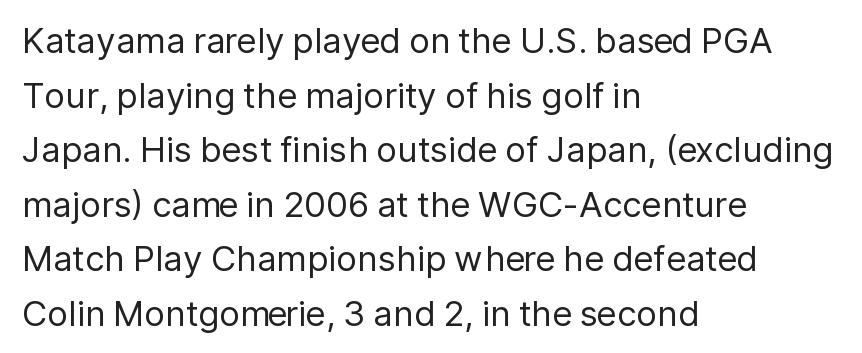
Q: Is the text bold? A: No.
Q: Is the text italic (slanted)? A: No, it is upright.
Q: Is the typeface a serif or a sans-serif typeface? A: Sans-serif.
Q: Is the text underlined? A: No.
Q: How is the paragraph aligned? A: Left-aligned.
Q: Is the spacing between letters normal or unusually wide? A: Normal.
Q: Is the spacing between lines tight, normal or loose? A: Normal.
Q: Width (condensed, normal, or wide)? A: Normal.
Q: Stroke contrast? A: Low.
Q: x-height? A: Medium.
Q: Monospaced? A: No.
